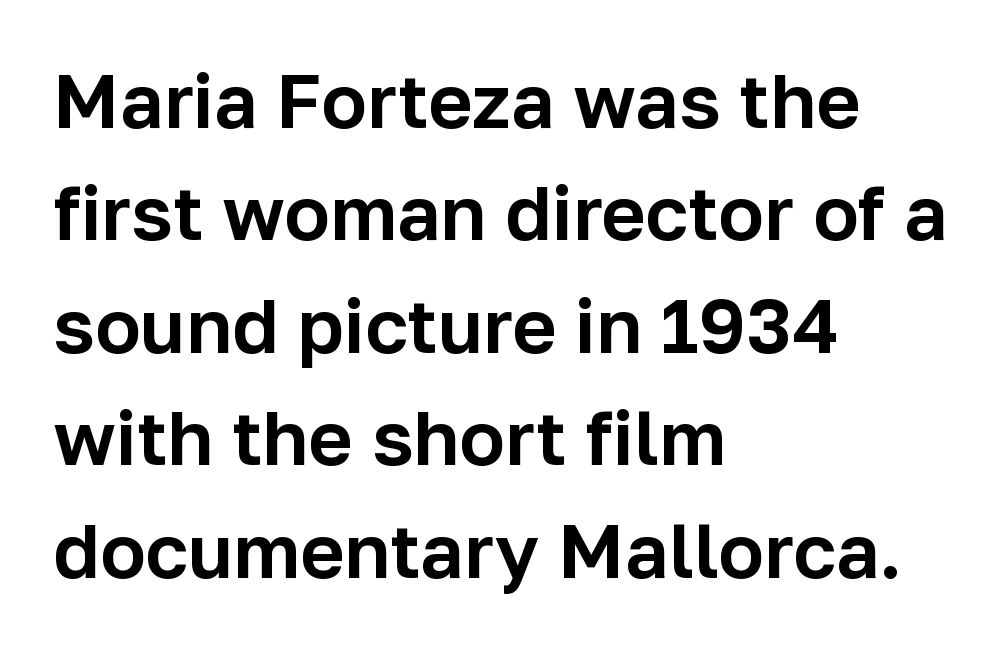
{"serif": "no", "italic": "no", "width": "normal", "stroke_contrast": "low", "x_height": "medium", "monospaced": "no", "underline": "no", "align": "left", "line_spacing": "normal", "line_spacing_ratio": 1.48, "letter_spacing": "normal", "letter_spacing_em": 0.0, "glyph_px": 76}
